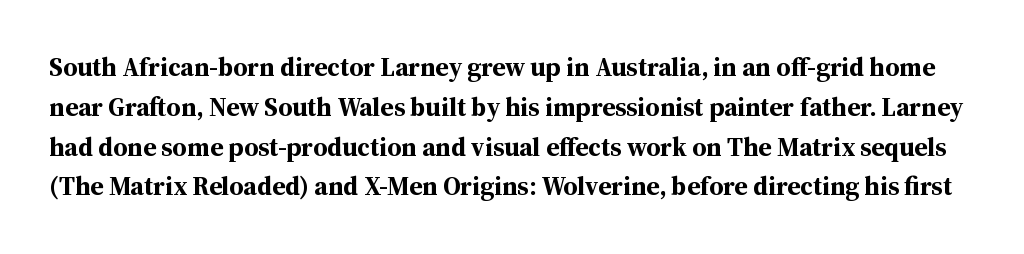
This sample uses an upright cut, with every glyph sitting square on the baseline. Emphasis by weight is at full strength: bold. The rows are spaced the way most documents space them. The glyphs are unaccompanied by any horizontal stroke below them. You could call the tracking neutral — neither tight nor loose.
